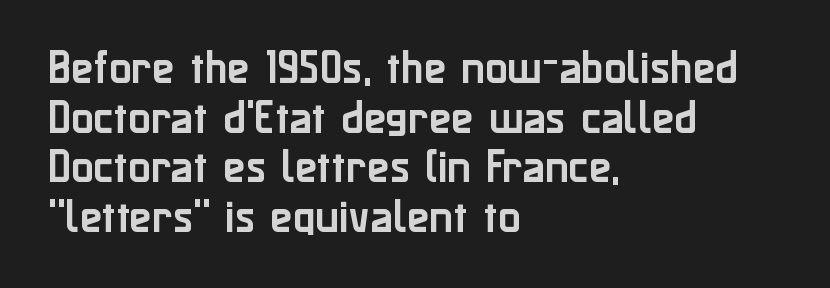
{"serif": "no", "italic": "no", "width": "normal", "stroke_contrast": "low", "x_height": "medium", "monospaced": "no", "underline": "no", "align": "left", "line_spacing": "normal", "line_spacing_ratio": 1.34, "letter_spacing": "normal", "letter_spacing_em": 0.0, "glyph_px": 37}
